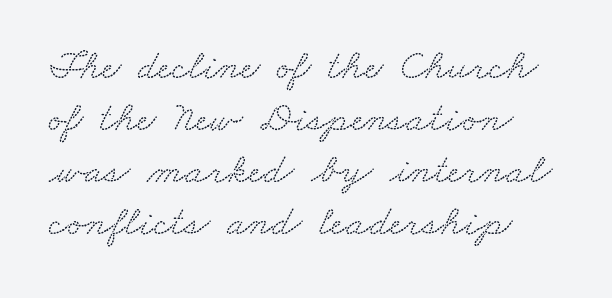
Rule under the text: the space is simply empty. Here the designer chose a conventional face with non-uniform glyph widths. Glyph-to-glyph distance matches everyday printed text.
